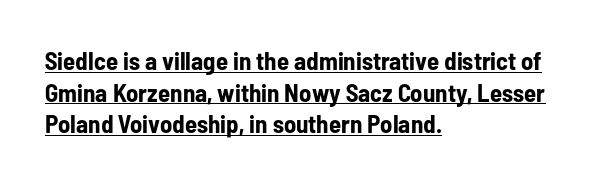
The rag falls on the right side of this text block. Vertical spacing — default. You can see a thin bar hugging the bottom of the glyphs. Emphasis by weight is at full strength: bold. These lines were composed using upright roman letters.
